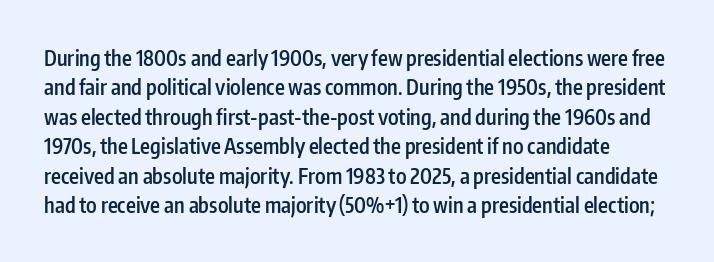
These lines sit exactly where default settings would place them. This is roman type, the default non-slanted kind. Tracking here is standard; glyphs follow each other at the usual distance. Moderately thickened strokes mark this as semibold type. Anything drawn beneath the words? Only blank space.
